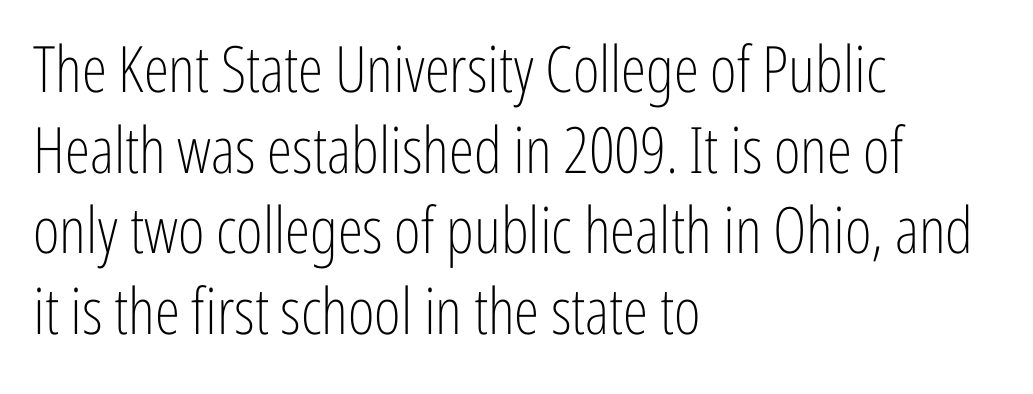
The image shows 64 px light, condensed sans-serif type, upright; set left-aligned, normal line spacing (1.26x), normal letter spacing, not underlined; low stroke contrast and a medium x-height.
